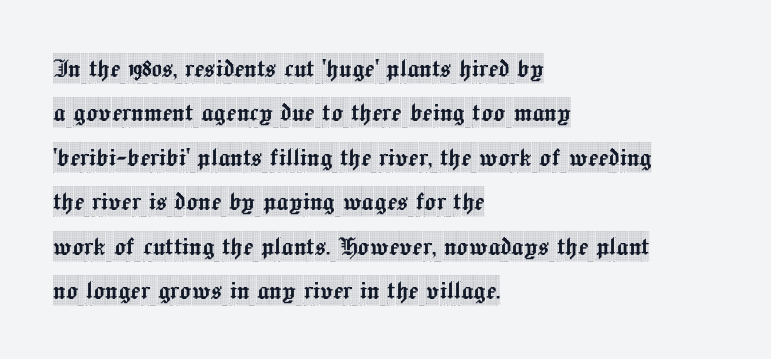
The image shows 30 px condensed serif type, upright; set left-aligned, normal line spacing (1.48x), normal letter spacing, not underlined; a large x-height.
